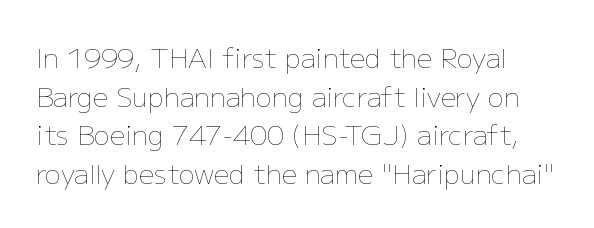
Heaviness? Minimal to ordinary, like unemphasized prose. The horizontal fit of the characters is conventional and even. Tall strokes in this sample are plumb rather than angled. If you measured baseline to baseline, you'd find a middling distance.
